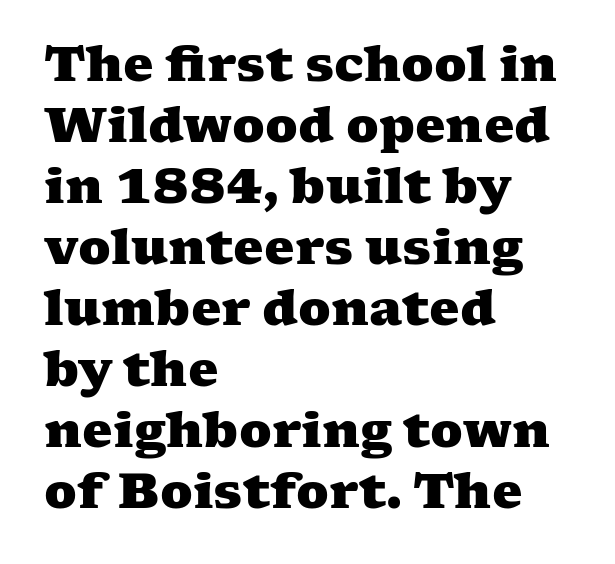
Q: Is the text bold? A: Yes.
Q: Is the typeface a serif or a sans-serif typeface? A: Serif.
Q: Is the text underlined? A: No.
Q: How is the paragraph aligned? A: Left-aligned.
Q: Is the spacing between letters normal or unusually wide? A: Normal.
Q: Is the spacing between lines tight, normal or loose? A: Normal.
Q: Width (condensed, normal, or wide)? A: Wide.
Q: Stroke contrast? A: Medium.
Q: x-height? A: Medium.
Q: Monospaced? A: No.
